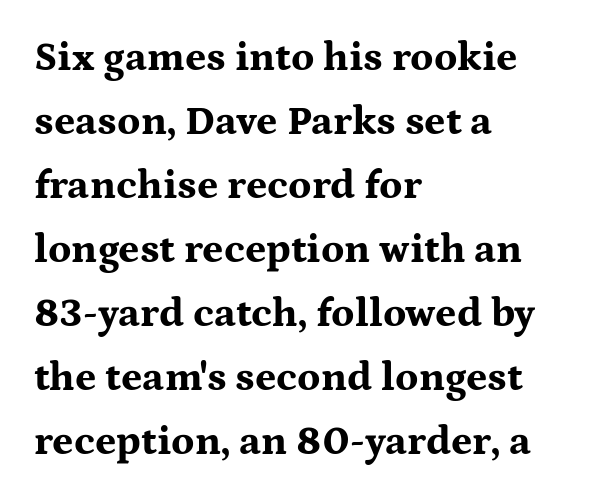
Caption: standard tracking, unaltered. Its strokes are broad and dark, the hallmark of bold type. This rendering uses left alignment, leaving the right contour irregular. The leading is moderate, giving the passage an even texture.
